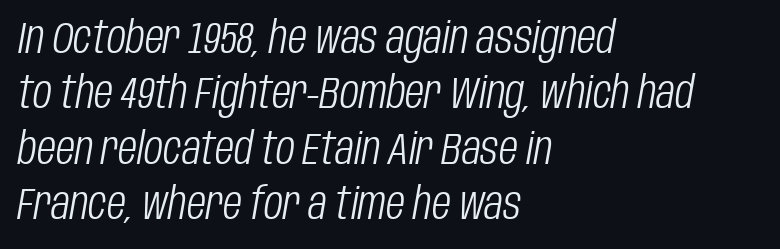
{"italic": "yes", "lean": "right", "slant_degrees": 10, "bold": "no", "weight": "light", "width": "condensed", "stroke_contrast": "low", "x_height": "large", "monospaced": "no", "underline": "no", "align": "left", "line_spacing": "normal", "line_spacing_ratio": 1.26, "letter_spacing": "normal", "letter_spacing_em": 0.0, "glyph_px": 44}
